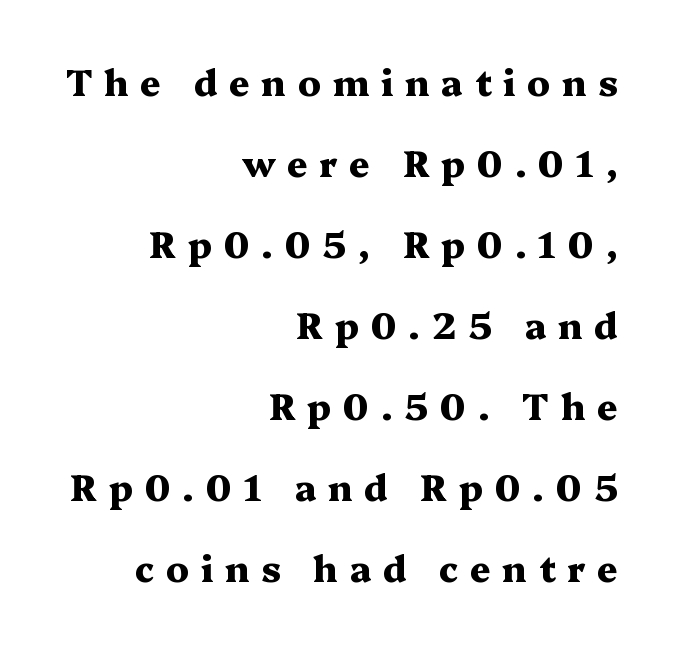
{"serif": "yes", "italic": "no", "bold": "yes", "weight": "heavy", "width": "wide", "stroke_contrast": "medium", "x_height": "medium", "monospaced": "no", "underline": "no", "align": "right", "line_spacing": "loose", "line_spacing_ratio": 2.25, "letter_spacing": "wide", "letter_spacing_em": 0.32, "glyph_px": 36}
